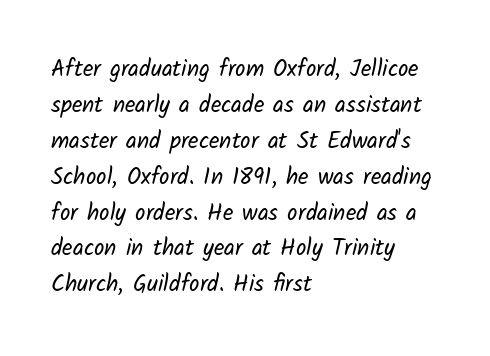
Q: Is the text bold? A: No.
Q: Is the text underlined? A: No.
Q: How is the paragraph aligned? A: Left-aligned.
Q: Is the spacing between letters normal or unusually wide? A: Normal.
Q: Is the spacing between lines tight, normal or loose? A: Normal.
